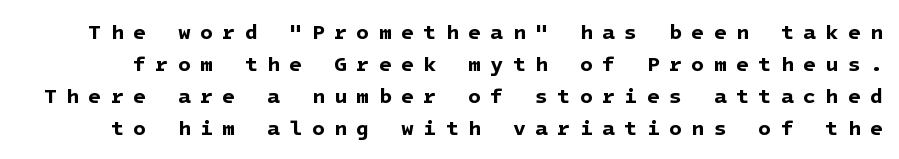
Tracking value appears strongly positive — letters spread wide. Descender tails drop into unmarked territory. Students, observe: this is what conventionally led text looks like. A full-strength bold gives these letters their thick strokes.
